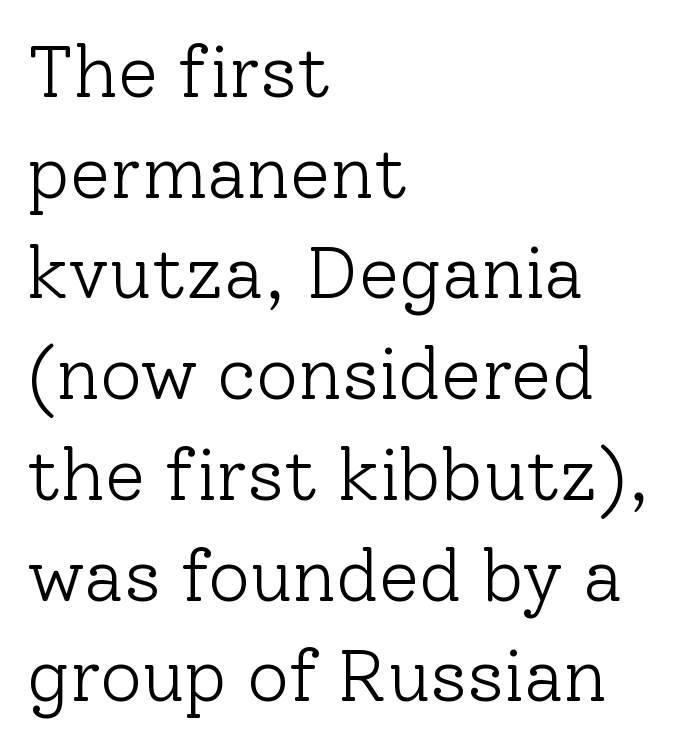
The image shows 73 px light serif type, upright; set left-aligned, normal line spacing (1.38x), normal letter spacing, not underlined; low stroke contrast and a medium x-height.
